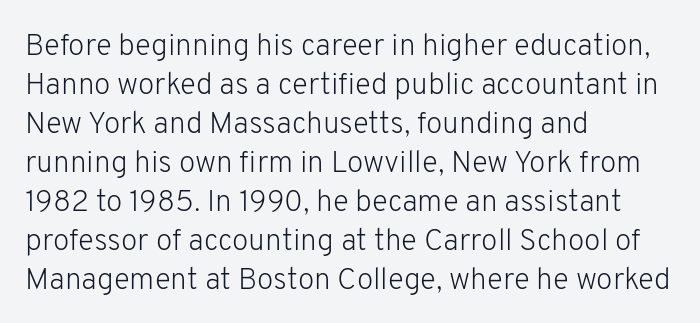
Casual observation: everything's shoved over to the left. The strip under each line holds only bare page. The rendering uses natural spacing where letterforms have individual widths. The line texture is even and compact thanks to regular tracking. Summary of vertical rhythm: regular, with standard interline spacing.
